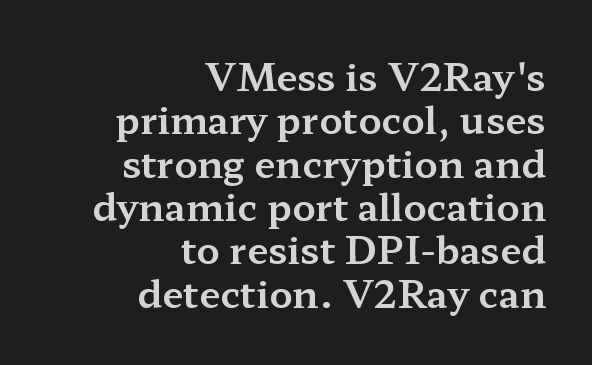
Quick note: not italic, upright. These lines are set flush right with a ragged left edge. Any mark beneath the type? The region is blank. The letters carry serifs — small finishing strokes at the ends of their stems.
